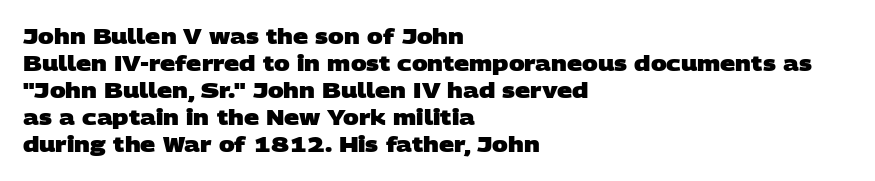
The space between consecutive lines is moderate. Left-aligned paragraph, ragged on the right. Just letters on the line, the space beneath them empty. Heft: maximum for text — a bold. Short note: letters normally spaced.
